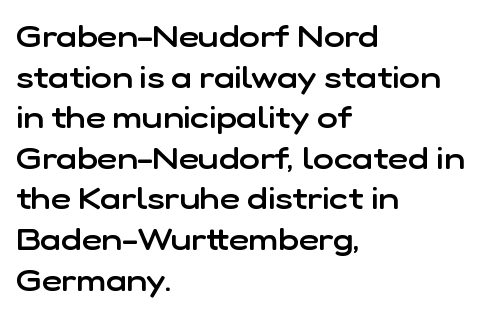
Q: Is the text bold? A: Semi-bold.
Q: Is the text italic (slanted)? A: No, it is upright.
Q: Is the typeface a serif or a sans-serif typeface? A: Sans-serif.
Q: Is the text underlined? A: No.
Q: How is the paragraph aligned? A: Left-aligned.
Q: Is the spacing between letters normal or unusually wide? A: Normal.
Q: Is the spacing between lines tight, normal or loose? A: Normal.
Q: Width (condensed, normal, or wide)? A: Normal.
Q: Stroke contrast? A: Low.
Q: x-height? A: Medium.
Q: Monospaced? A: No.
